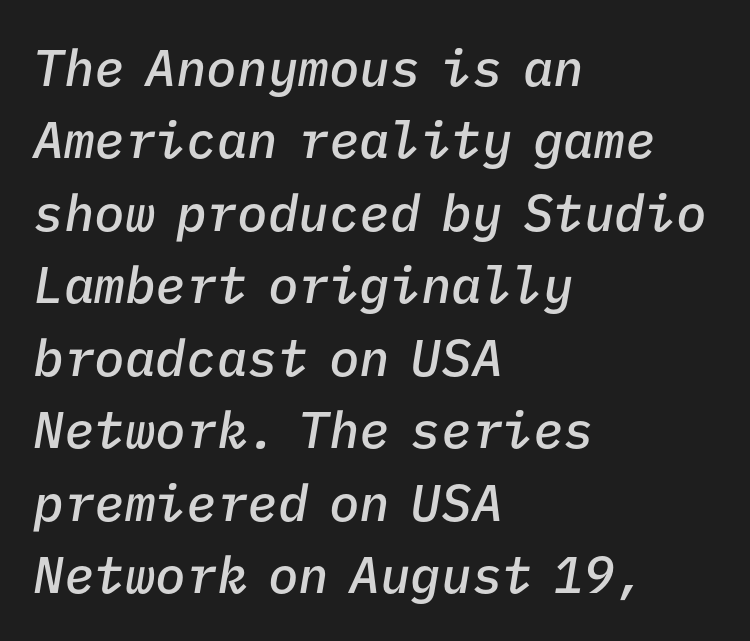
{"italic": "yes", "lean": "right", "slant_degrees": 9, "bold": "semi", "weight": "semibold", "width": "normal", "stroke_contrast": "low", "x_height": "medium", "monospaced": "yes", "underline": "no", "align": "left", "line_spacing": "normal", "line_spacing_ratio": 1.42, "letter_spacing": "normal", "letter_spacing_em": 0.0, "glyph_px": 51}
